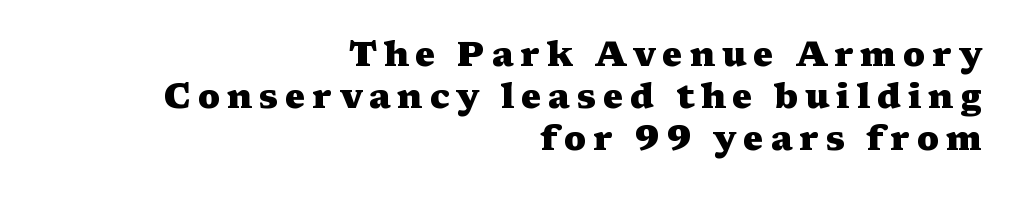
The image shows 34 px heavy, wide serif type, upright; set right-aligned, line spacing 1.24x, unusually wide letter spacing (+0.2 em), not underlined; medium stroke contrast and a medium x-height.
